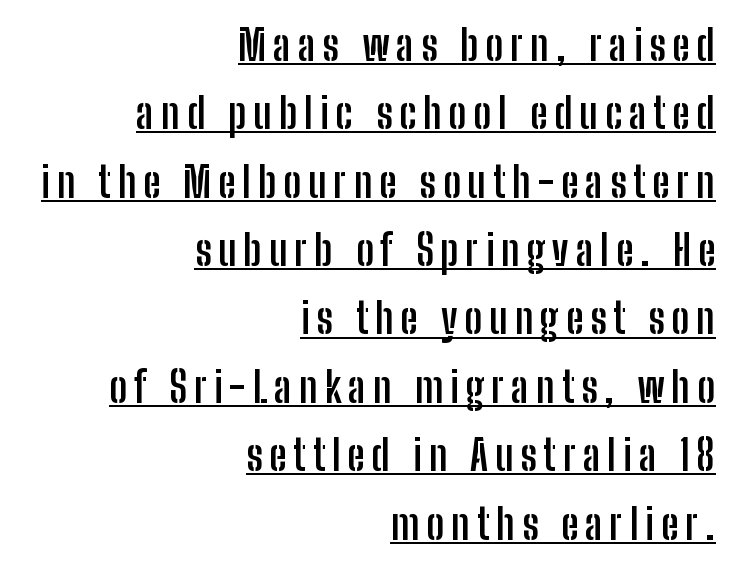
The image shows 43 px semibold, condensed sans-serif type, upright; set right-aligned, normal line spacing (1.59x), underlined; low stroke contrast and a medium x-height.
